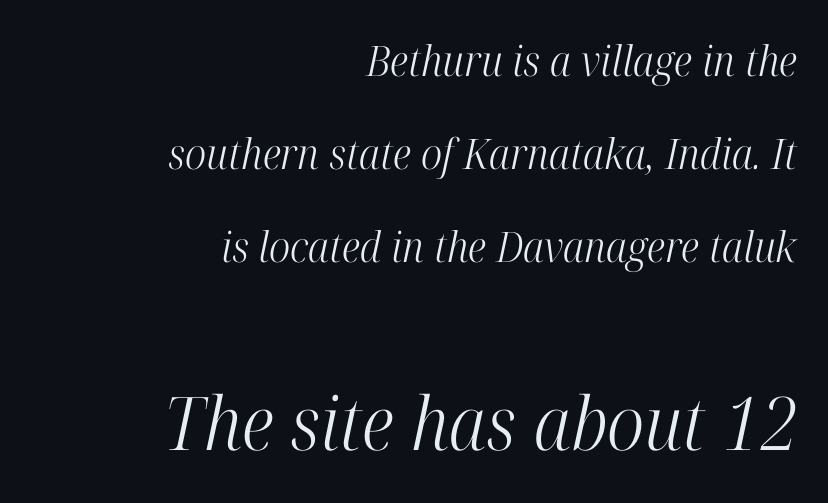
The image shows 74 px light, condensed serif type, italic (leaning right); set right-aligned, loose line spacing (2.22x), normal letter spacing, not underlined; the second (bottom) block is 1.76x larger; high stroke contrast and a medium x-height.
